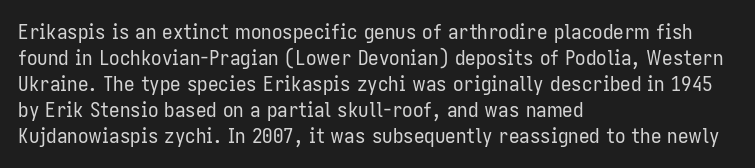
The typography opts for an upright posture over an oblique one. Unmarked baselines from the first word to the last. Students, note that the glyphs here touch the page at normal intervals. Which margin do the lines hug? The left one — the right edge is uneven. The typesetting does not lean heavy: it is not bold.
